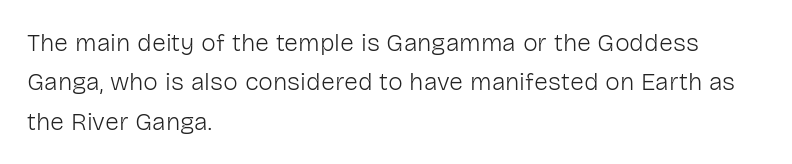
Q: Is the text bold? A: No.
Q: Is the text italic (slanted)? A: No, it is upright.
Q: Is the text underlined? A: No.
Q: How is the paragraph aligned? A: Left-aligned.
Q: Is the spacing between letters normal or unusually wide? A: Normal.
Q: Is the spacing between lines tight, normal or loose? A: Normal.
